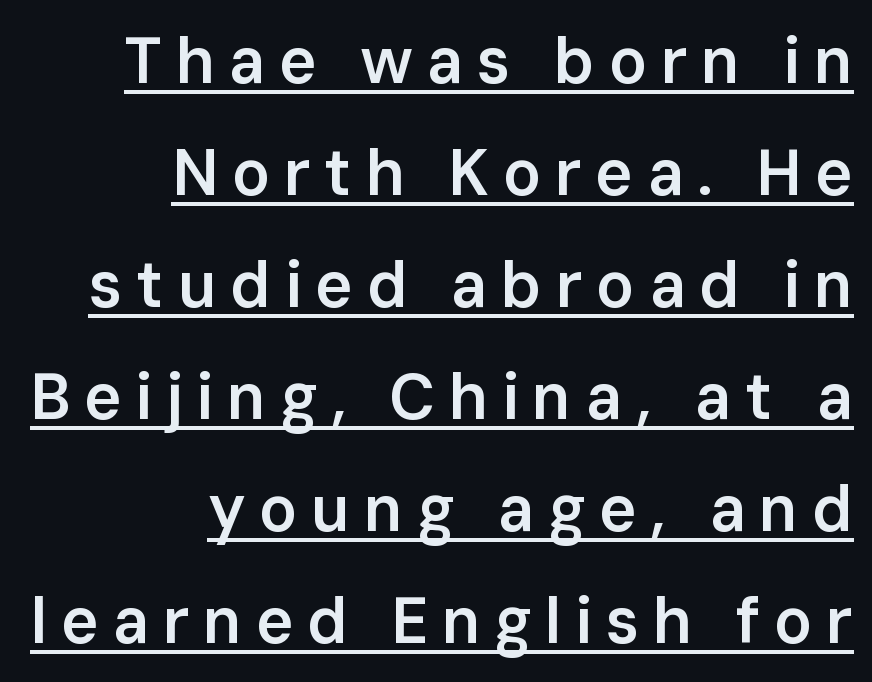
The rag falls on the left side of this text block. This sample has the flowing, uneven cadence of proportional lettering. What weight is shown? A semibold, between regular and bold. In terms of letterform style, serifs are entirely absent.
